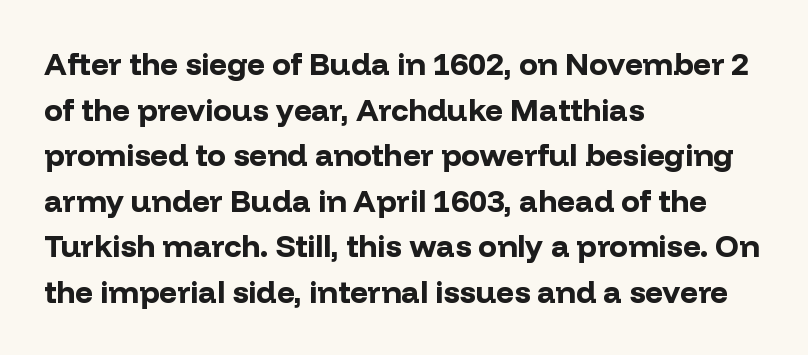
Q: Is the text bold? A: Yes.
Q: Is the text italic (slanted)? A: No, it is upright.
Q: Is the typeface a serif or a sans-serif typeface? A: Sans-serif.
Q: Is the text underlined? A: No.
Q: How is the paragraph aligned? A: Left-aligned.
Q: Is the spacing between letters normal or unusually wide? A: Normal.
Q: Is the spacing between lines tight, normal or loose? A: Normal.
Q: Width (condensed, normal, or wide)? A: Normal.
Q: Stroke contrast? A: Low.
Q: x-height? A: Medium.
Q: Monospaced? A: No.
